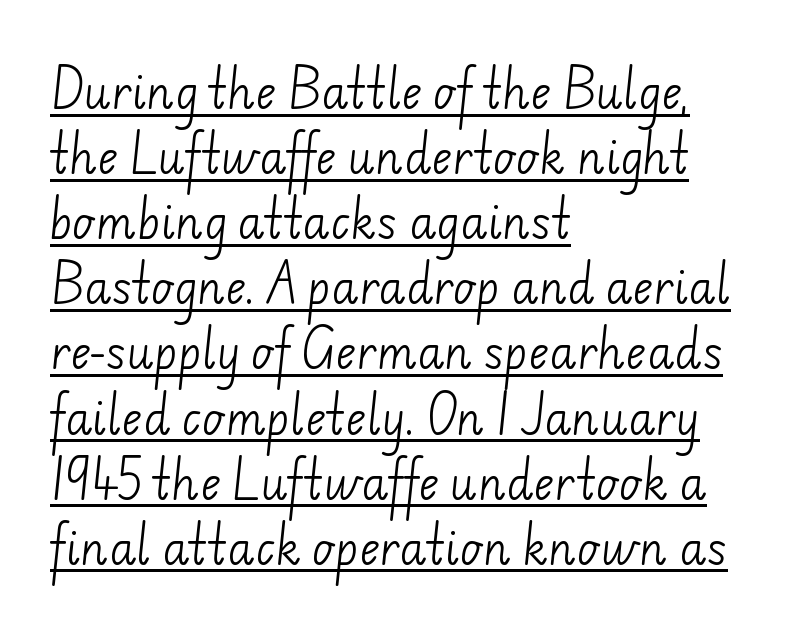
Classification — sans serif. The passage shown is typed in a proportional face where columns would drift. Descenders here cross a horizontal rule under the line. Rows of type keep a routine distance in the vertical direction.
